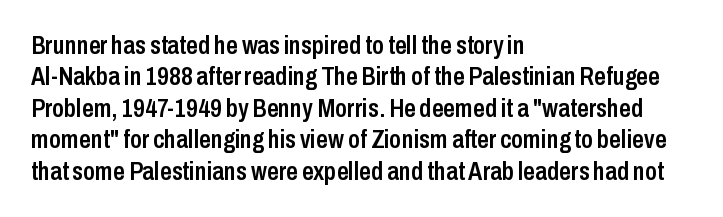
Here the glyphs are tracked normally, forming tight word shapes. Posture: vertical. Quick note: underline off. In CSS terms this would be text-align: left. This is moderately heavy type, rendered in semibold.
